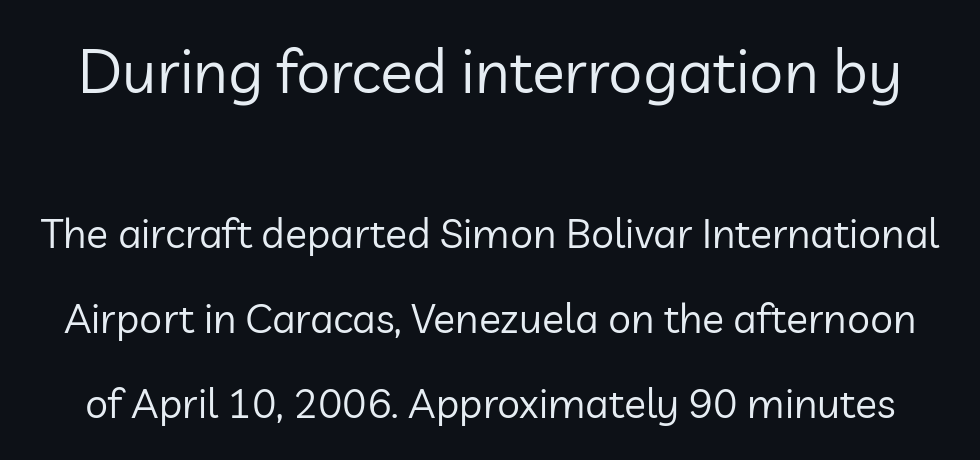
There is no visible air inserted between adjacent glyphs. No chunkiness to these letters — they're not bold. Rows of type keep a wide berth in the vertical direction. A bare baseline throughout the passage. Serifs: no, the terminals of the letterforms are clean.
